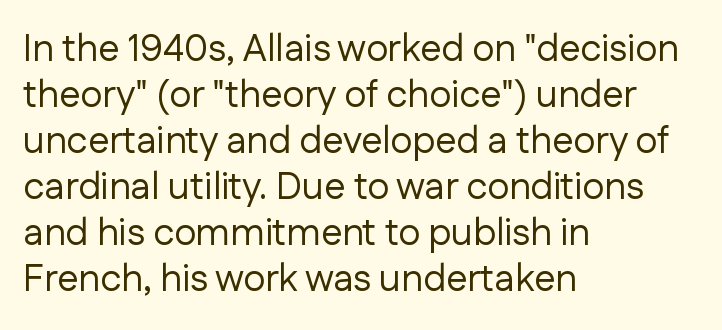
Q: Is the text bold? A: No.
Q: Is the text italic (slanted)? A: No, it is upright.
Q: Is the typeface a serif or a sans-serif typeface? A: Sans-serif.
Q: Is the text underlined? A: No.
Q: How is the paragraph aligned? A: Left-aligned.
Q: Is the spacing between letters normal or unusually wide? A: Normal.
Q: Width (condensed, normal, or wide)? A: Normal.
Q: Stroke contrast? A: Low.
Q: x-height? A: Medium.
Q: Monospaced? A: No.
